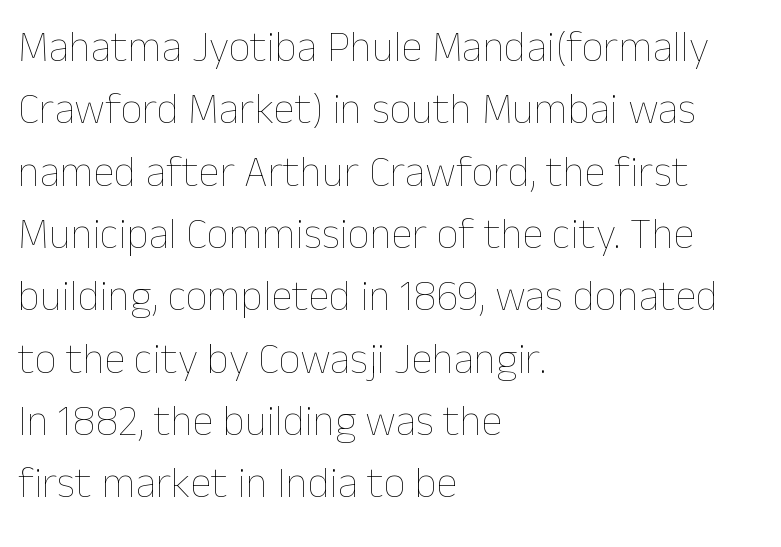
The image shows 43 px thin type, upright; set left-aligned, normal line spacing (1.45x), normal letter spacing, not underlined; low stroke contrast and a medium x-height.
